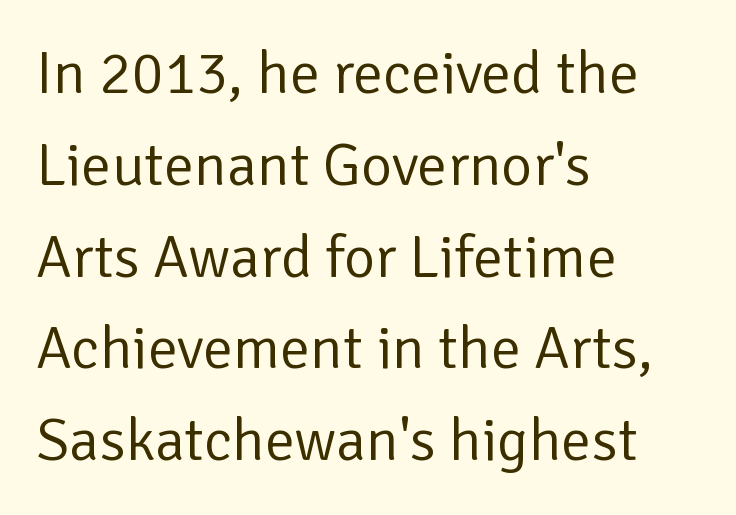
The image shows 60 px regular-weight sans-serif type, upright; set left-aligned, normal line spacing (1.53x), normal letter spacing, not underlined; low stroke contrast and a medium x-height.
